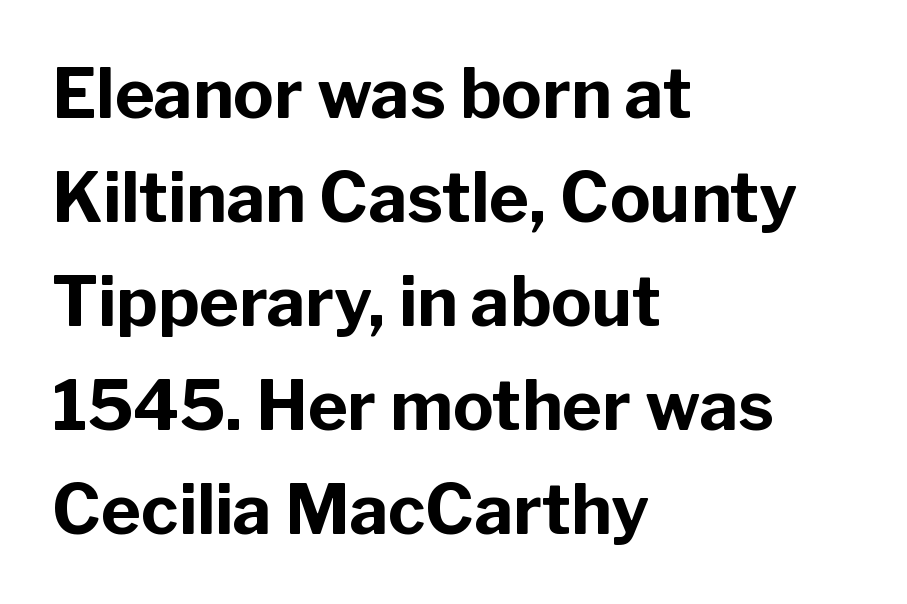
{"serif": "no", "italic": "no", "bold": "yes", "weight": "bold", "width": "normal", "stroke_contrast": "low", "x_height": "medium", "monospaced": "no", "underline": "no", "align": "left", "line_spacing": "normal", "line_spacing_ratio": 1.53, "letter_spacing": "normal", "letter_spacing_em": 0.0, "glyph_px": 68}
